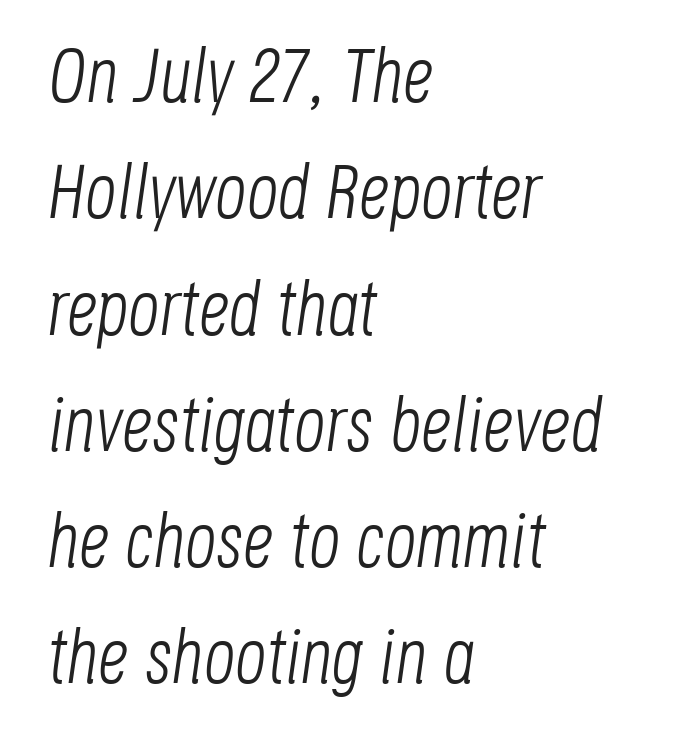
The image shows 77 px light, condensed type, italic (leaning right); set left-aligned, normal line spacing (1.51x), normal letter spacing, not underlined; low stroke contrast and a large x-height.
